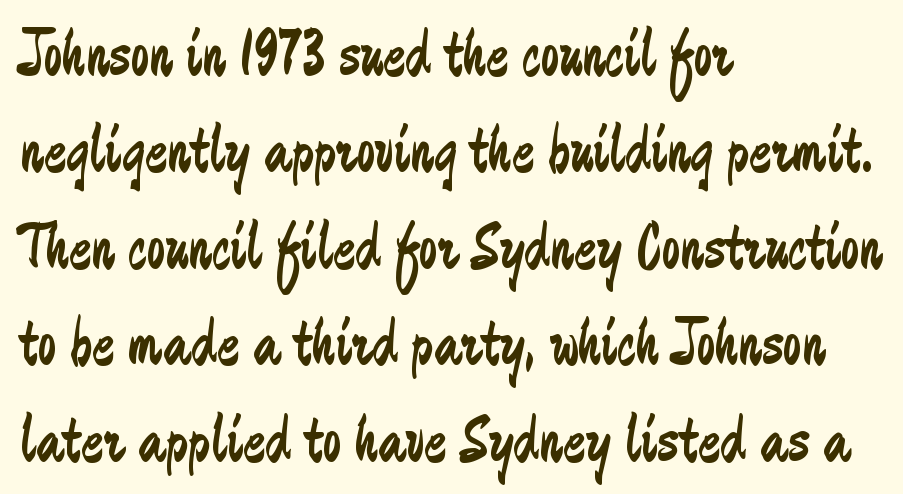
{"serif": "no", "bold": "no", "weight": "regular", "width": "condensed", "stroke_contrast": "low", "x_height": "medium", "monospaced": "no", "underline": "no", "align": "left", "line_spacing": "normal", "line_spacing_ratio": 1.44, "letter_spacing": "normal", "letter_spacing_em": 0.0, "glyph_px": 67}
